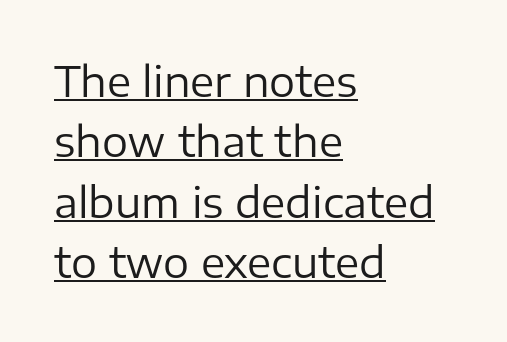
{"serif": "no", "italic": "no", "bold": "no", "weight": "regular", "width": "normal", "stroke_contrast": "low", "x_height": "medium", "monospaced": "no", "underline": "yes", "align": "left", "line_spacing": "normal", "line_spacing_ratio": 1.47, "letter_spacing": "normal", "letter_spacing_em": 0.0, "glyph_px": 41}
